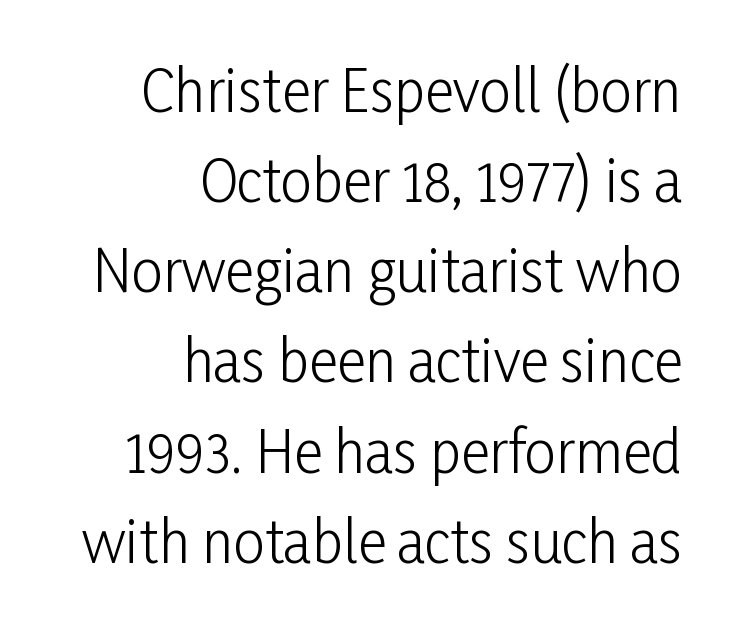
Q: Is the text bold? A: No.
Q: Is the text italic (slanted)? A: No, it is upright.
Q: Is the typeface a serif or a sans-serif typeface? A: Sans-serif.
Q: Is the text underlined? A: No.
Q: How is the paragraph aligned? A: Right-aligned.
Q: Is the spacing between letters normal or unusually wide? A: Normal.
Q: Is the spacing between lines tight, normal or loose? A: Normal.
Q: Width (condensed, normal, or wide)? A: Condensed.
Q: Stroke contrast? A: Low.
Q: x-height? A: Medium.
Q: Monospaced? A: No.
